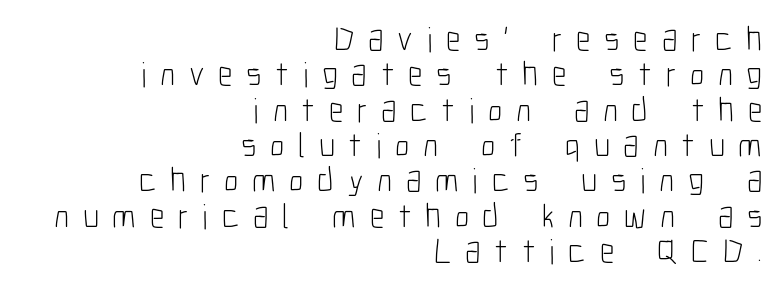
Q: Is the text bold? A: No.
Q: Is the text italic (slanted)? A: No, it is upright.
Q: Is the typeface a serif or a sans-serif typeface? A: Sans-serif.
Q: Is the text underlined? A: No.
Q: How is the paragraph aligned? A: Right-aligned.
Q: Is the spacing between letters normal or unusually wide? A: Unusually wide.
Q: Is the spacing between lines tight, normal or loose? A: Tight.
Q: Width (condensed, normal, or wide)? A: Condensed.
Q: Stroke contrast? A: Low.
Q: x-height? A: Medium.
Q: Monospaced? A: No.
